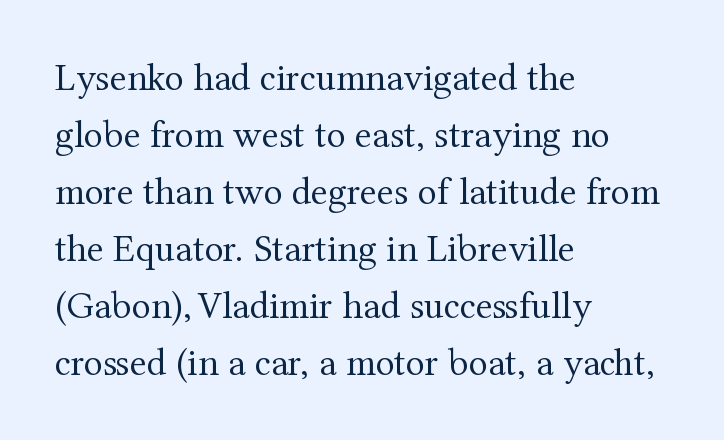
{"serif": "yes", "italic": "no", "bold": "no", "weight": "regular", "width": "normal", "stroke_contrast": "medium", "x_height": "medium", "monospaced": "no", "underline": "no", "align": "left", "line_spacing": "normal", "line_spacing_ratio": 1.46, "letter_spacing": "normal", "letter_spacing_em": 0.0, "glyph_px": 39}
